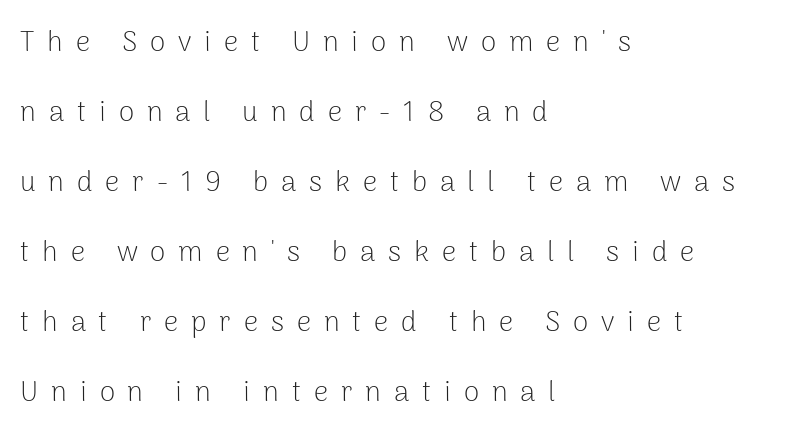
The image shows 28 px light sans-serif type, upright; set left-aligned, loose line spacing (2.5x), unusually wide letter spacing (+0.46 em), not underlined; low stroke contrast and a medium x-height.
